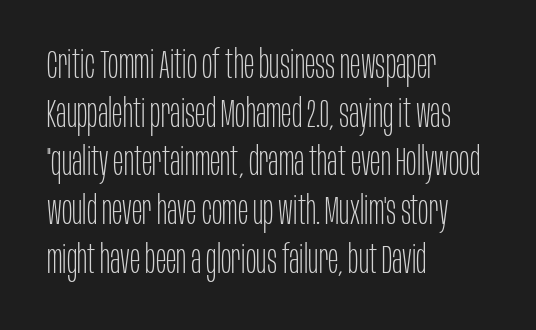
The image shows 39 px thin, condensed sans-serif type, upright; set left-aligned, normal line spacing (1.25x), normal letter spacing, not underlined; low stroke contrast and a large x-height.
